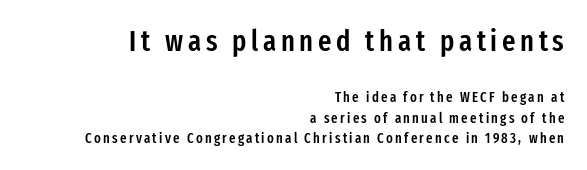
The image shows 29 px semibold, condensed sans-serif type, upright; set right-aligned, normal line spacing (1.45x), not underlined; the first (top) block is 2.07x larger; low stroke contrast and a medium x-height.
